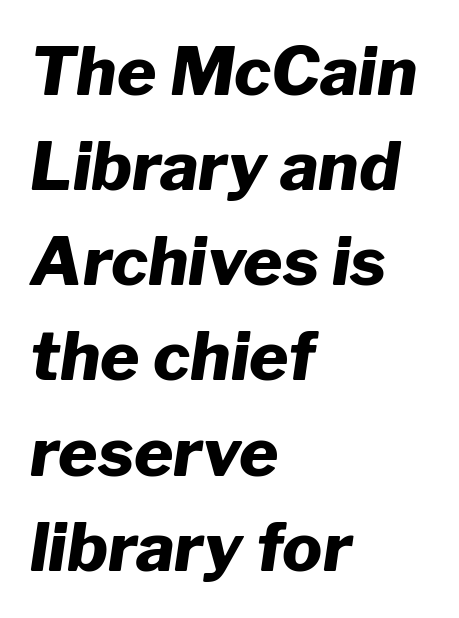
Observe the lean: these are italic letterforms. A clean baseline with only descenders dipping below it. A dark, heavy texture on the line: the type is bold. Here the designer chose a conventional face with non-uniform glyph widths. These lines stack with their left ends in a neat column.
